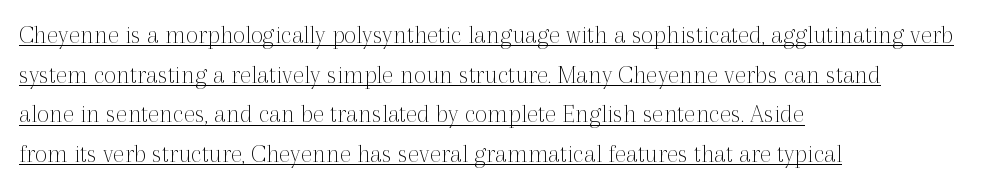
{"italic": "no", "bold": "no", "underline": "yes", "align": "left", "line_spacing": "normal", "line_spacing_ratio": 1.47, "letter_spacing": "normal", "letter_spacing_em": 0.0, "glyph_px": 27}
